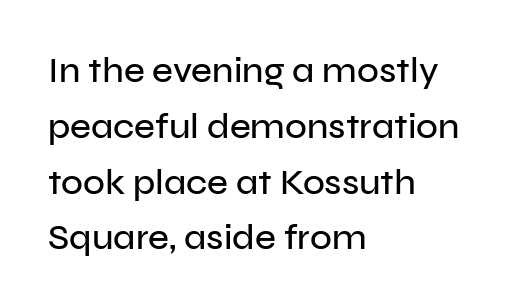
A typesetter would call this proportional, since set widths differ per character. Which margin do the lines hug? The left one — the right edge is uneven. Words appear dense and cohesive because spacing is normal. No feet cap the strokes, marking this as sans-serif type. This sample keeps an unexceptional amount of space between lines.
